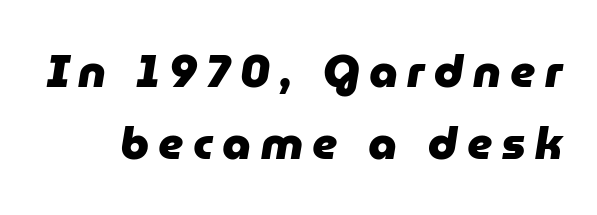
You could not count columns in this text — the font is proportionally spaced. Any mark beneath the type? The region is blank. These lines were composed using italics. Evenly set lines give the paragraph a standard silhouette.
